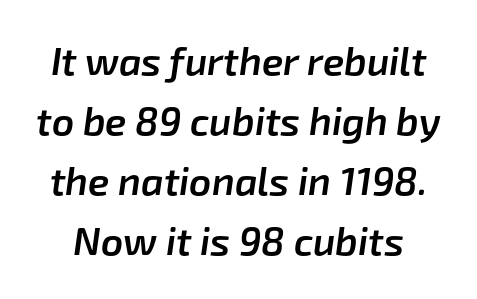
The image shows 39 px semibold type, italic (leaning right); set normal line spacing (1.54x), normal letter spacing, not underlined; low stroke contrast and a medium x-height.
